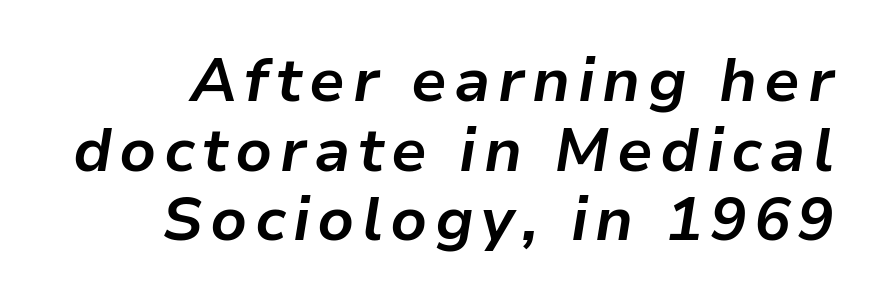
These lines are rendered in a variable-pitch font. Right-aligned paragraph, ragged on the left. In terms of posture, this sample is oblique. The font is running at its bold setting. Horizontal bands of white between lines are thin slivers. The words here are not underlined.
